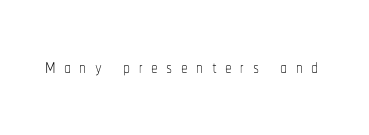
{"italic": "no", "bold": "no", "underline": "no", "letter_spacing": "wide", "letter_spacing_em": 0.31, "glyph_px": 27}
